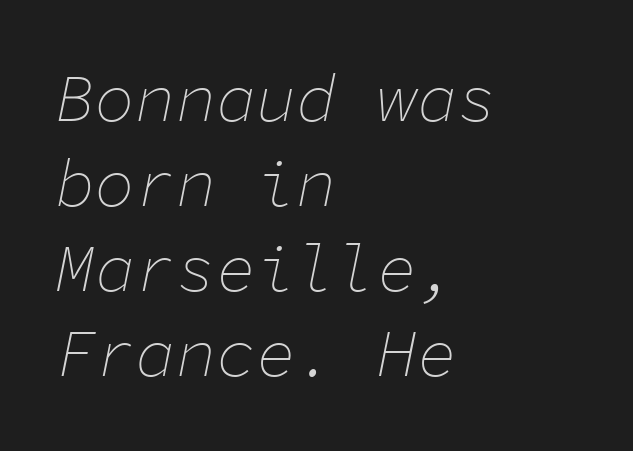
{"italic": "yes", "lean": "right", "slant_degrees": 11, "bold": "no", "weight": "thin", "width": "normal", "stroke_contrast": "low", "x_height": "medium", "monospaced": "yes", "underline": "no", "align": "left", "line_spacing": "normal", "line_spacing_ratio": 1.27, "letter_spacing": "normal", "letter_spacing_em": 0.0, "glyph_px": 67}
